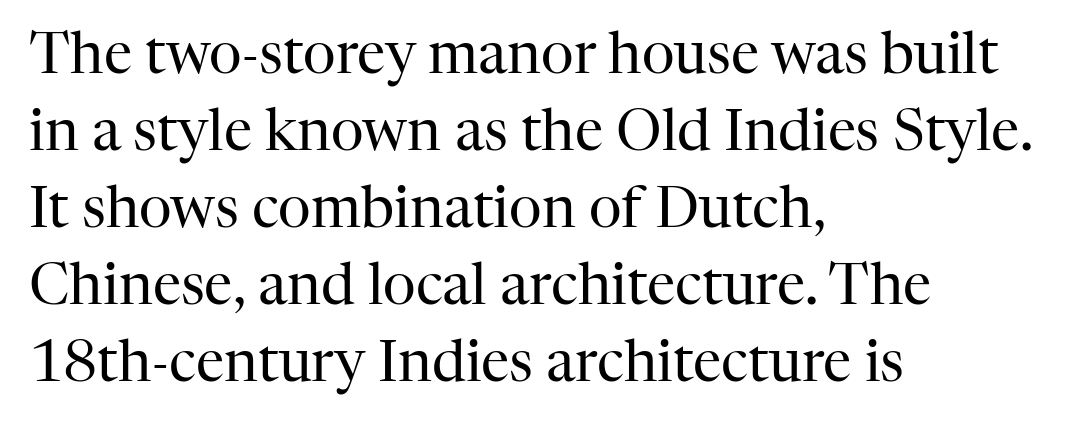
Q: Is the text bold? A: No.
Q: Is the text italic (slanted)? A: No, it is upright.
Q: Is the typeface a serif or a sans-serif typeface? A: Serif.
Q: Is the text underlined? A: No.
Q: How is the paragraph aligned? A: Left-aligned.
Q: Is the spacing between letters normal or unusually wide? A: Normal.
Q: Is the spacing between lines tight, normal or loose? A: Normal.
Q: Width (condensed, normal, or wide)? A: Normal.
Q: Stroke contrast? A: High.
Q: x-height? A: Medium.
Q: Monospaced? A: No.
